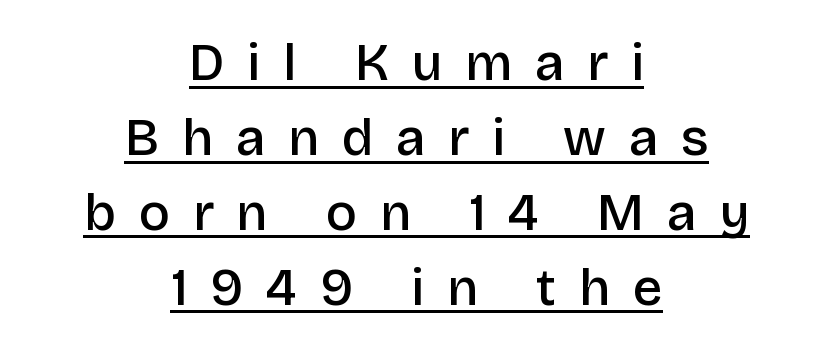
{"serif": "no", "italic": "no", "bold": "semi", "weight": "semibold", "width": "normal", "stroke_contrast": "low", "x_height": "large", "monospaced": "no", "underline": "yes", "align": "center", "line_spacing": "normal", "line_spacing_ratio": 1.44, "letter_spacing": "wide", "letter_spacing_em": 0.44, "glyph_px": 52}
